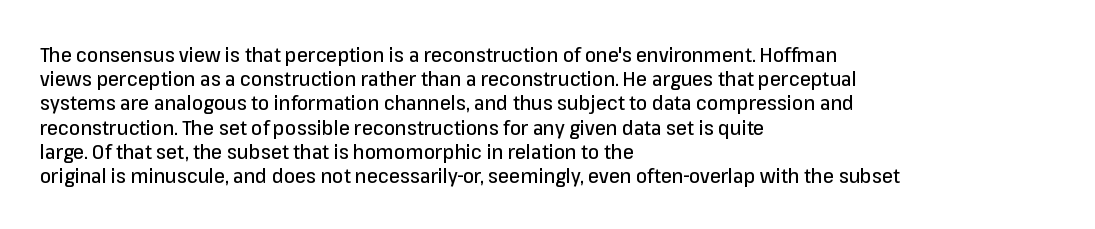
{"italic": "no", "underline": "no", "align": "left", "line_spacing_ratio": 1.21, "letter_spacing": "normal", "letter_spacing_em": 0.0, "glyph_px": 20}
